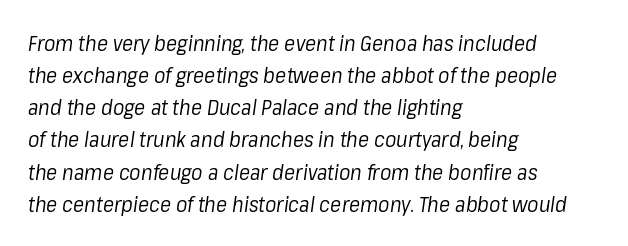
{"italic": "yes", "lean": "right", "slant_degrees": 8, "bold": "no", "underline": "no", "align": "left", "line_spacing": "normal", "line_spacing_ratio": 1.53, "letter_spacing": "normal", "letter_spacing_em": 0.0, "glyph_px": 21}
